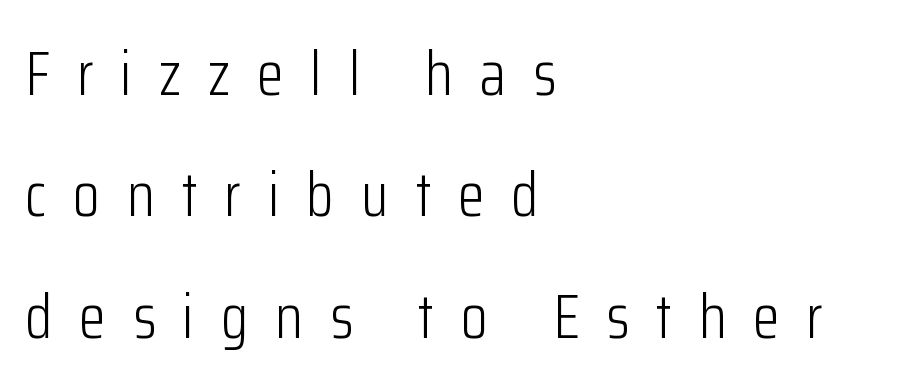
{"serif": "no", "italic": "no", "bold": "no", "weight": "light", "width": "condensed", "stroke_contrast": "low", "x_height": "medium", "monospaced": "no", "underline": "no", "align": "left", "line_spacing": "loose", "line_spacing_ratio": 1.99, "letter_spacing": "wide", "letter_spacing_em": 0.44, "glyph_px": 61}
